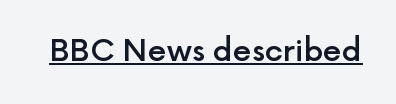
{"serif": "no", "italic": "no", "bold": "semi", "weight": "semibold", "width": "normal", "x_height": "medium", "monospaced": "no", "underline": "yes", "letter_spacing": "normal", "letter_spacing_em": 0.0, "glyph_px": 30}
